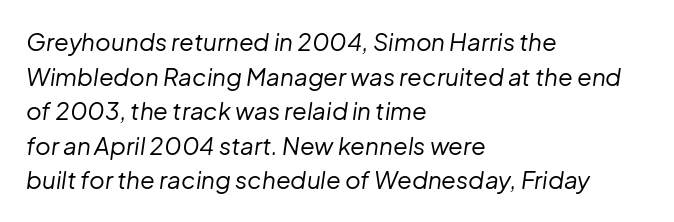
{"italic": "yes", "lean": "right", "slant_degrees": 8, "bold": "no", "underline": "no", "align": "left", "line_spacing": "normal", "line_spacing_ratio": 1.44, "letter_spacing": "normal", "letter_spacing_em": 0.0, "glyph_px": 24}
